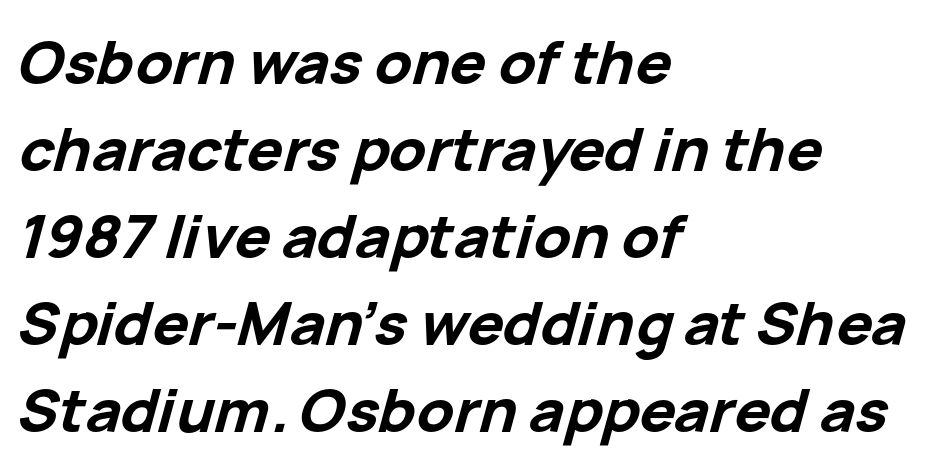
{"italic": "yes", "lean": "right", "slant_degrees": 15, "bold": "yes", "weight": "bold", "width": "normal", "stroke_contrast": "low", "x_height": "medium", "monospaced": "no", "underline": "no", "align": "left", "line_spacing": "normal", "line_spacing_ratio": 1.45, "letter_spacing": "normal", "letter_spacing_em": 0.0, "glyph_px": 60}
